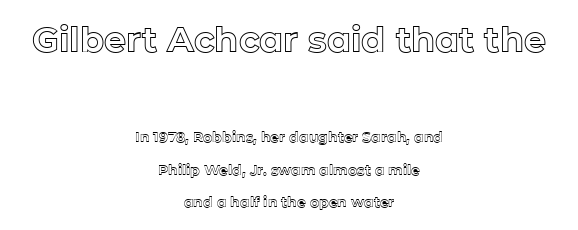
Q: Is the text italic (slanted)? A: No, it is upright.
Q: Is the text underlined? A: No.
Q: How is the paragraph aligned? A: Centered.
Q: Is the spacing between letters normal or unusually wide? A: Normal.
Q: Is the spacing between lines tight, normal or loose? A: Loose.
Q: Which block of text is set in a larger size, the first (top) or the second (bottom)? A: The first (top) one.
Q: Width (condensed, normal, or wide)? A: Normal.
Q: x-height? A: Medium.
Q: Monospaced? A: No.
